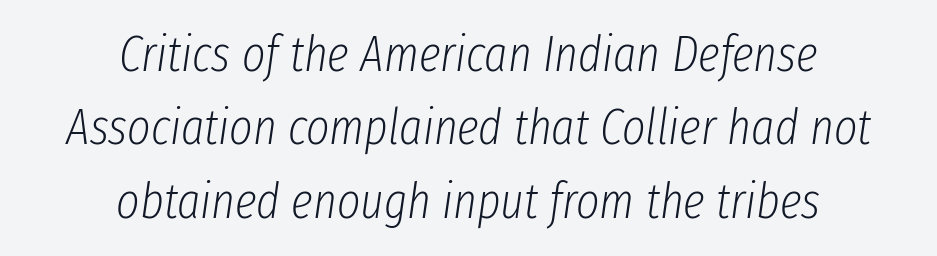
The image shows 50 px light, condensed type, italic (leaning right); set centered, normal line spacing (1.47x), normal letter spacing, not underlined; low stroke contrast and a medium x-height.
